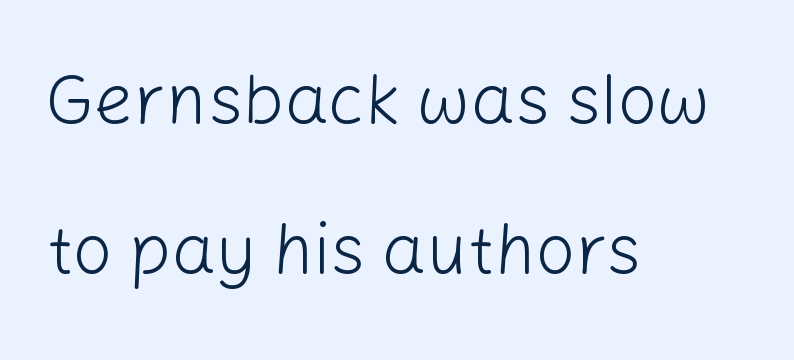
Q: Is the text bold? A: No.
Q: Is the text italic (slanted)? A: No, it is upright.
Q: Is the typeface a serif or a sans-serif typeface? A: Sans-serif.
Q: Is the text underlined? A: No.
Q: How is the paragraph aligned? A: Left-aligned.
Q: Is the spacing between letters normal or unusually wide? A: Normal.
Q: Is the spacing between lines tight, normal or loose? A: Loose.
Q: Width (condensed, normal, or wide)? A: Normal.
Q: Stroke contrast? A: Low.
Q: x-height? A: Medium.
Q: Monospaced? A: No.
